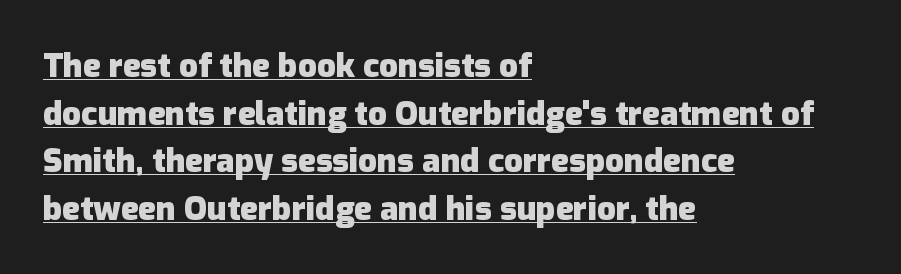
Q: Is the text bold? A: Yes.
Q: Is the text italic (slanted)? A: No, it is upright.
Q: Is the typeface a serif or a sans-serif typeface? A: Sans-serif.
Q: Is the text underlined? A: Yes.
Q: How is the paragraph aligned? A: Left-aligned.
Q: Is the spacing between letters normal or unusually wide? A: Normal.
Q: Is the spacing between lines tight, normal or loose? A: Normal.
Q: Width (condensed, normal, or wide)? A: Normal.
Q: Stroke contrast? A: Low.
Q: x-height? A: Medium.
Q: Monospaced? A: No.
